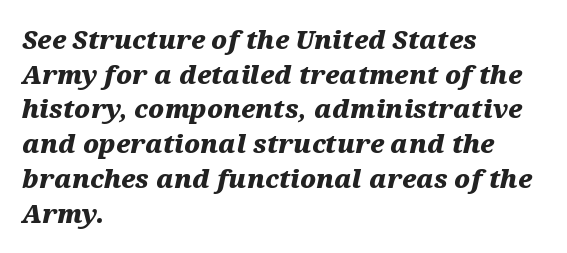
The image shows 25 px bold type, italic (leaning right); set left-aligned, normal line spacing (1.39x), normal letter spacing, not underlined.
